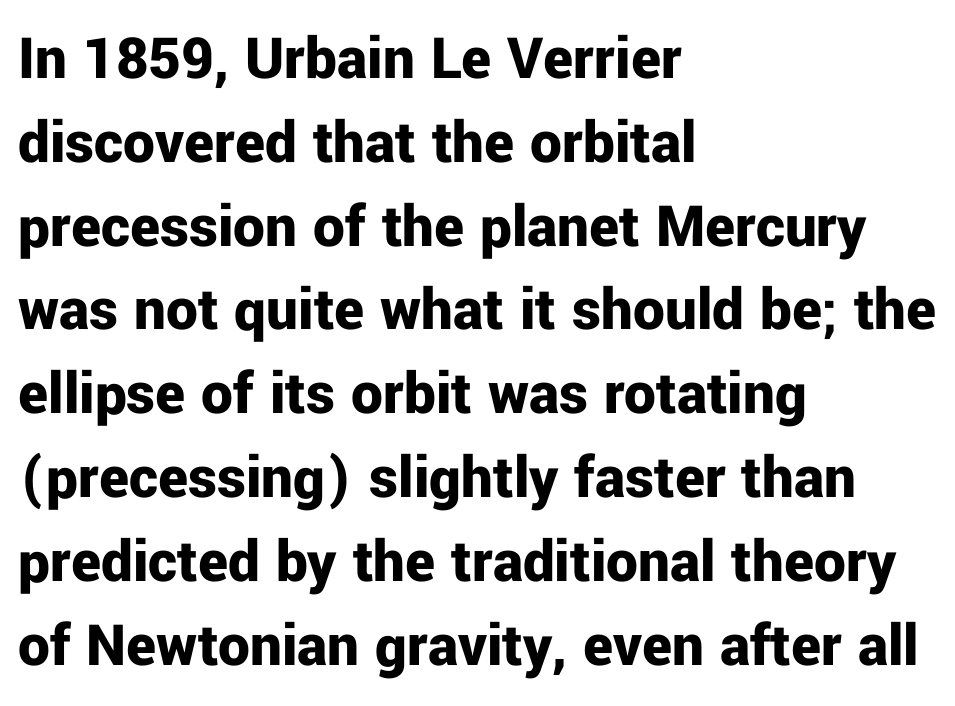
The horizontal fit of the characters is conventional and even. The letters carry no serifs — their stems end cleanly without finishing strokes. Bare-footed words on every line. A typesetter would call this proportional, since set widths differ per character.
